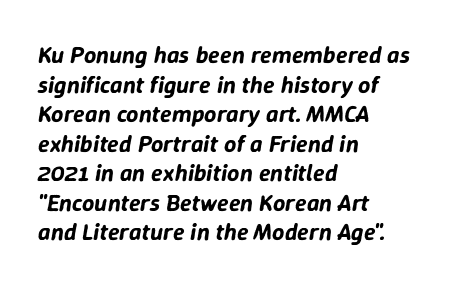
Q: Is the text italic (slanted)? A: Yes, it leans right by about 9 degrees.
Q: Is the text underlined? A: No.
Q: How is the paragraph aligned? A: Left-aligned.
Q: Is the spacing between letters normal or unusually wide? A: Normal.
